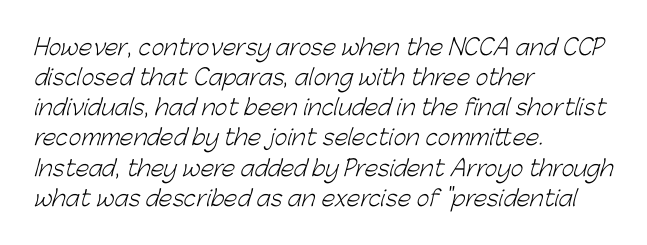
Q: Is the text bold? A: No.
Q: Is the text underlined? A: No.
Q: How is the paragraph aligned? A: Left-aligned.
Q: Is the spacing between letters normal or unusually wide? A: Normal.
Q: Is the spacing between lines tight, normal or loose? A: Normal.
